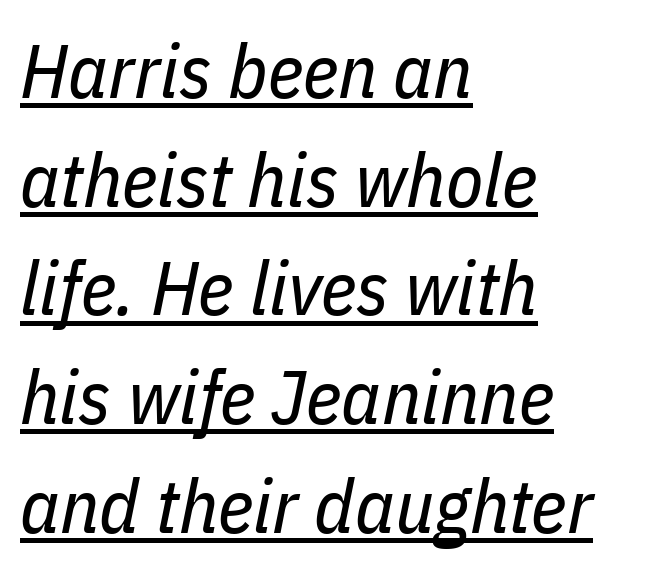
Q: Is the text bold? A: No.
Q: Is the text italic (slanted)? A: Yes, it leans right by about 11 degrees.
Q: Is the text underlined? A: Yes.
Q: How is the paragraph aligned? A: Left-aligned.
Q: Is the spacing between letters normal or unusually wide? A: Normal.
Q: Is the spacing between lines tight, normal or loose? A: Normal.
Q: Width (condensed, normal, or wide)? A: Condensed.
Q: Stroke contrast? A: Low.
Q: x-height? A: Medium.
Q: Monospaced? A: No.
